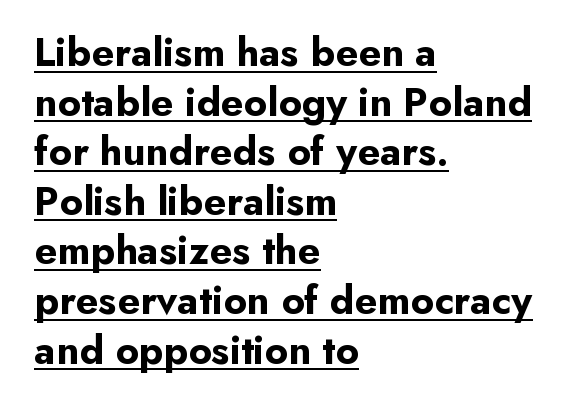
Pretty heavy lettering here — definitely bold. These lines keep a tight, regular rhythm from letter to letter. Does a line run under the words? Yes, clearly. Vertical strokes here are truly vertical. Proportional: the letters do not fall into vertical columns. Layout note: lines flush left.
